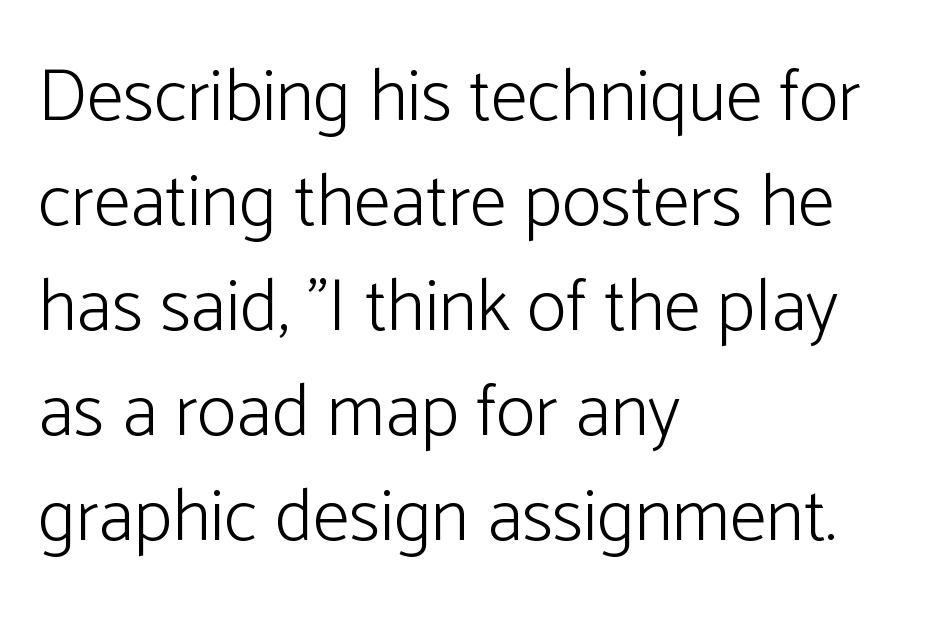
The space between consecutive lines is moderate. Does extra space separate the letters? No, they use regular spacing. You could not count columns in this text — the font is proportionally spaced. When letters stand straight like this, we call the style roman or upright. Is the block centered? No — it sits flush against the left margin.
